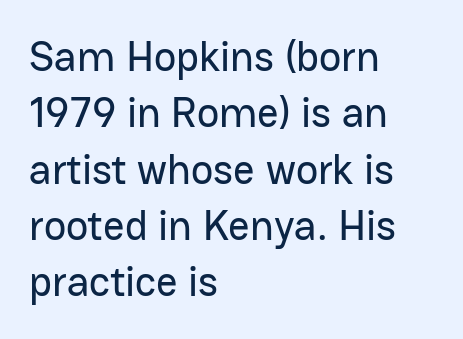
{"serif": "no", "italic": "no", "width": "normal", "stroke_contrast": "low", "x_height": "medium", "monospaced": "no", "underline": "no", "align": "left", "line_spacing": "normal", "line_spacing_ratio": 1.34, "letter_spacing": "normal", "letter_spacing_em": 0.0, "glyph_px": 42}
